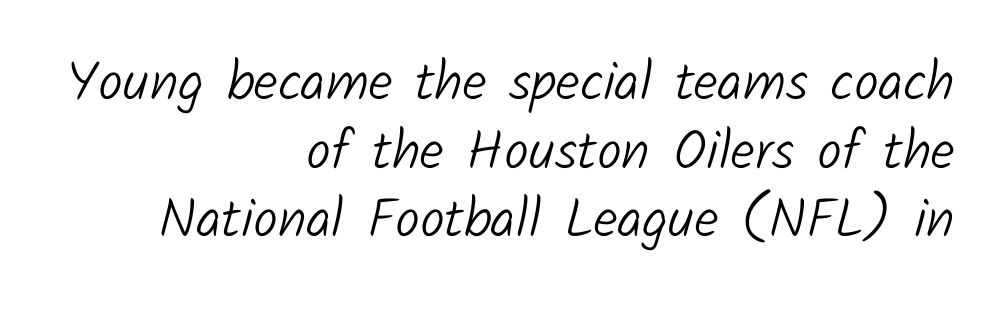
{"serif": "no", "bold": "no", "weight": "light", "width": "normal", "stroke_contrast": "low", "x_height": "medium", "monospaced": "no", "underline": "no", "align": "right", "line_spacing": "normal", "line_spacing_ratio": 1.25, "letter_spacing": "normal", "letter_spacing_em": 0.0, "glyph_px": 55}
